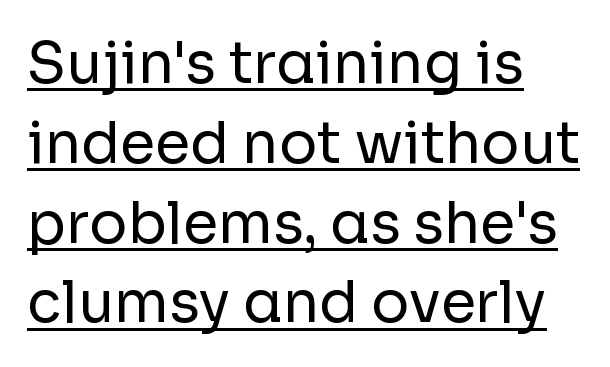
{"serif": "no", "italic": "no", "bold": "no", "weight": "regular", "width": "normal", "stroke_contrast": "low", "x_height": "medium", "monospaced": "no", "underline": "yes", "align": "left", "line_spacing": "normal", "line_spacing_ratio": 1.4, "letter_spacing": "normal", "letter_spacing_em": 0.0, "glyph_px": 57}
